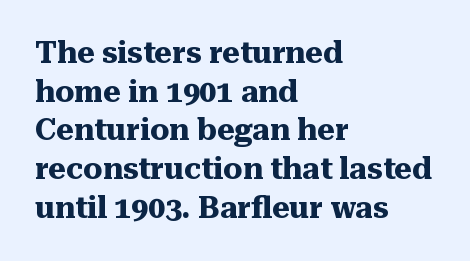
{"serif": "yes", "italic": "no", "bold": "yes", "weight": "heavy", "width": "normal", "stroke_contrast": "medium", "x_height": "medium", "monospaced": "no", "underline": "no", "align": "left", "line_spacing": "normal", "line_spacing_ratio": 1.29, "letter_spacing": "normal", "letter_spacing_em": 0.0, "glyph_px": 30}
